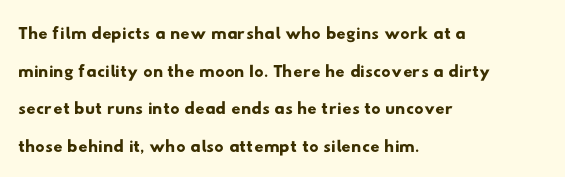
{"underline": "no", "align": "left", "line_spacing": "normal", "line_spacing_ratio": 1.45, "letter_spacing": "normal", "letter_spacing_em": 0.0, "glyph_px": 26}
